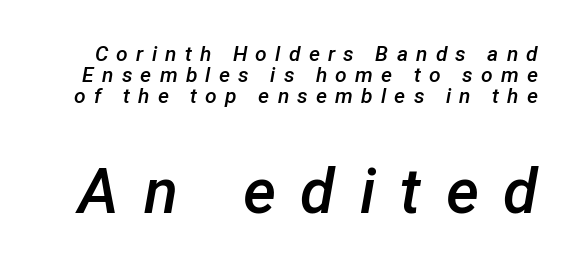
The emphasis by scale lands on block number two, below. A typesetter would call this leading minimal, almost set solid. Letters rest on an invisible, unmarked baseline. Honestly, the letter spacing is so wide it's the main thing you notice. The face used here is proportionally spaced, like ordinary book or web type. Caption: semibold face, moderately heavy strokes.
